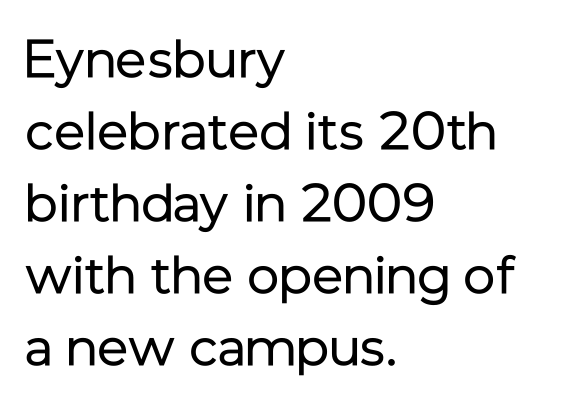
{"serif": "no", "italic": "no", "bold": "no", "weight": "regular", "width": "normal", "stroke_contrast": "low", "x_height": "medium", "monospaced": "no", "underline": "no", "align": "left", "line_spacing": "normal", "line_spacing_ratio": 1.36, "letter_spacing": "normal", "letter_spacing_em": 0.0, "glyph_px": 53}
